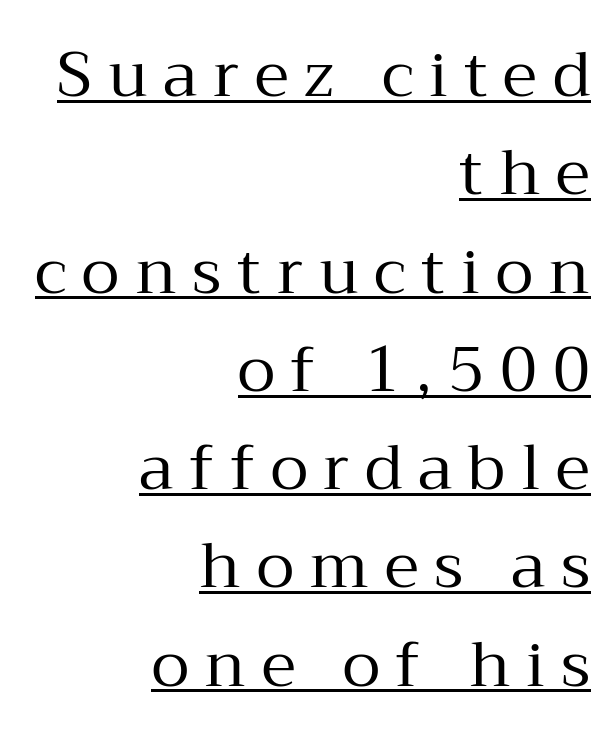
{"serif": "yes", "italic": "no", "bold": "no", "weight": "regular", "width": "normal", "stroke_contrast": "medium", "x_height": "medium", "monospaced": "no", "underline": "yes", "align": "right", "line_spacing": "normal", "line_spacing_ratio": 1.56, "letter_spacing": "wide", "letter_spacing_em": 0.25, "glyph_px": 63}
